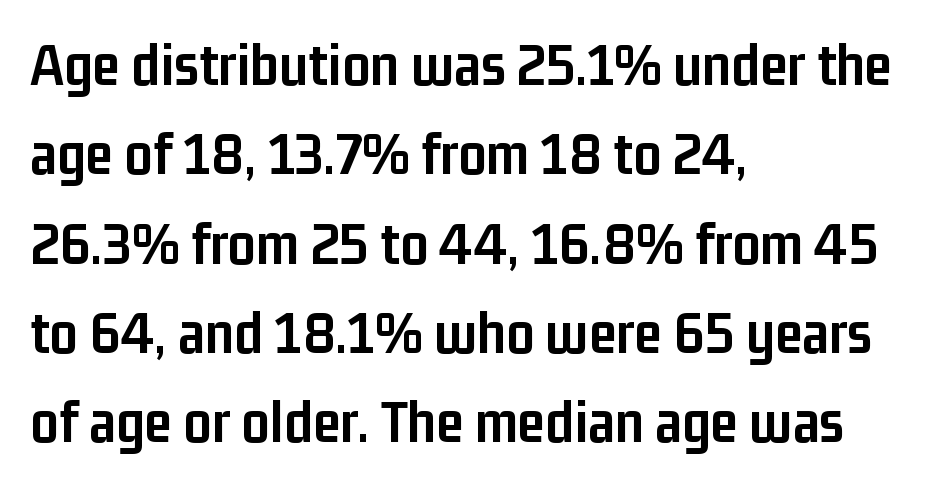
Inter-character spacing is left at the font's built-in metrics. Heavy-handed strokes throughout: this text is bold. Interline gaps are of average width in this sample. Nobody drew a line under any word here. Every character sits straight up, as roman type does.
